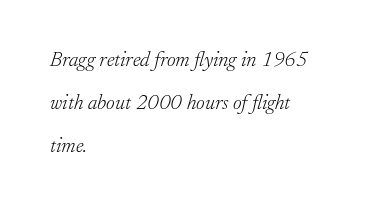
The image shows 21 px text type, italic (leaning right); set left-aligned, loose line spacing (2.05x), normal letter spacing, not underlined.
